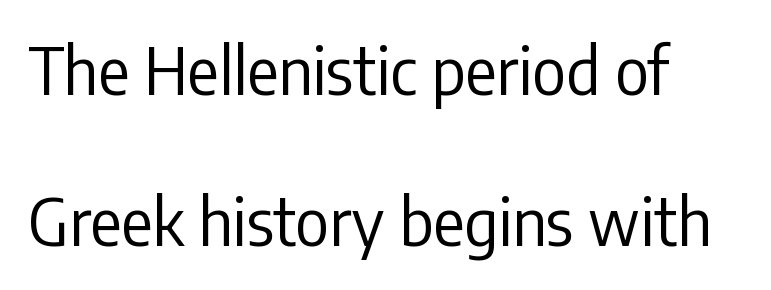
Here the glyphs are tracked normally, forming tight word shapes. Leading is clearly above the norm, producing a sparse column. A typesetter would label this face a sans. The face used here is proportionally spaced, like ordinary book or web type. A classic flush-left, rag-right setting is used for this passage.
